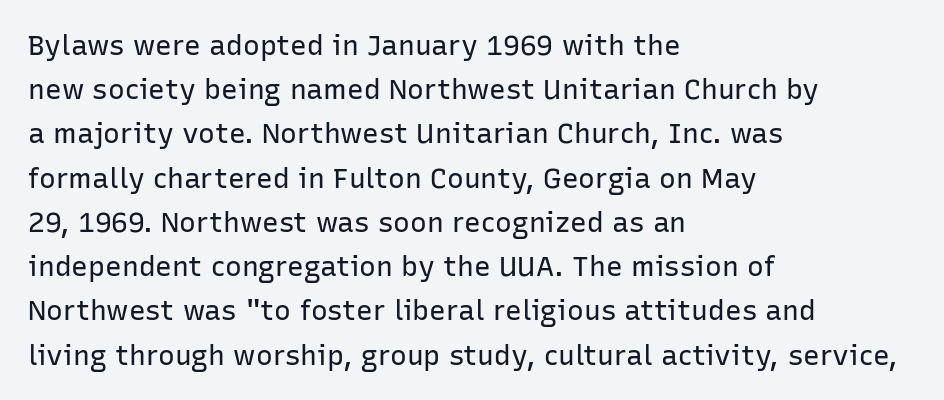
Horizontal alignment here is leftward, the default for most running prose. These lines were composed using upright roman letters. Proportional: the letters do not fall into vertical columns. Between one letter and the next there's only the usual sliver of space. The typeface has the unassuming heft of standard copy or less. The baseline area is clear.
